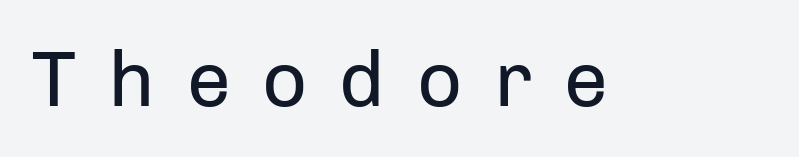
The image shows 79 px regular-weight sans-serif type, upright; set unusually wide letter spacing (+0.4 em), not underlined; low stroke contrast and a medium x-height.
